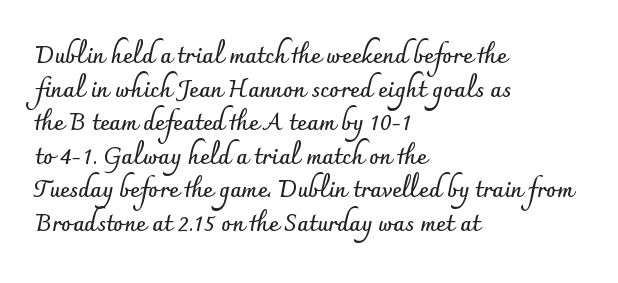
The image shows 23 px bold type; set left-aligned, normal line spacing (1.46x), normal letter spacing, not underlined.
